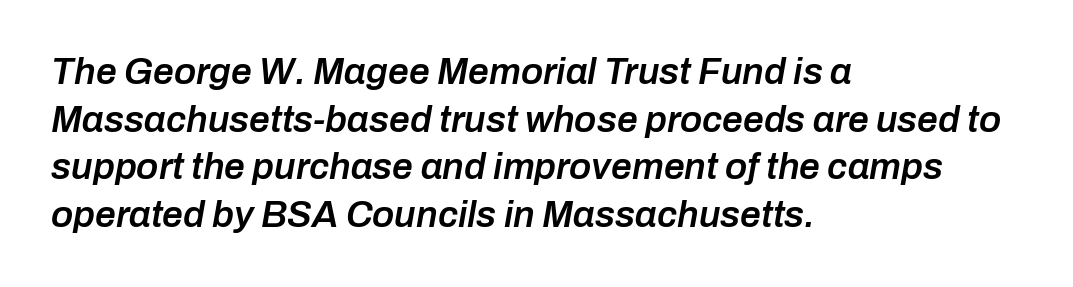
Q: Is the text bold? A: Semi-bold.
Q: Is the text italic (slanted)? A: Yes, it leans right by about 10 degrees.
Q: Is the text underlined? A: No.
Q: How is the paragraph aligned? A: Left-aligned.
Q: Is the spacing between letters normal or unusually wide? A: Normal.
Q: Is the spacing between lines tight, normal or loose? A: Normal.
Q: Width (condensed, normal, or wide)? A: Normal.
Q: Stroke contrast? A: Low.
Q: x-height? A: Medium.
Q: Monospaced? A: No.
